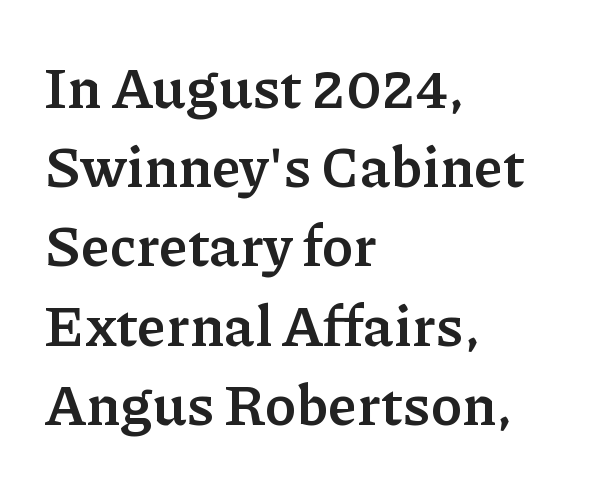
Serifs: yes, visible at the terminals of the letterforms. Does the copy run flush right? No — it runs flush left. The leading is moderate, giving the passage an even texture. Do the characters align in a grid? No, the font is proportional. Is the letter spacing exaggerated? No — it looks like the ordinary default. Has an underline been added? It has not.
